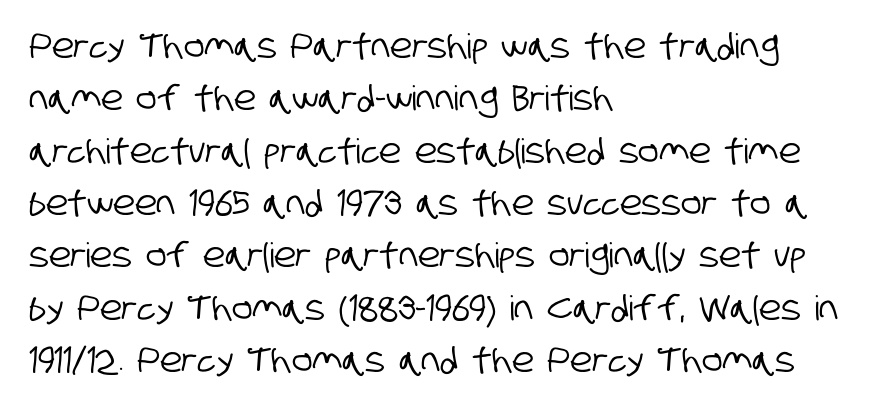
Has an underline been added? It has not. The typesetter chose a ragged-right arrangement here. A typesetter would label this face a sans. Looks like regular typesetting: each glyph gets only the width it needs.
